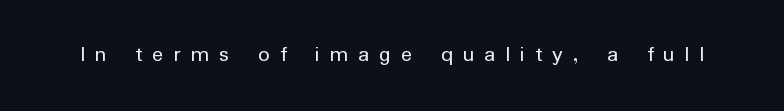
Q: Is the text bold? A: No.
Q: Is the text italic (slanted)? A: No, it is upright.
Q: Is the text underlined? A: No.
Q: Is the spacing between letters normal or unusually wide? A: Unusually wide.
